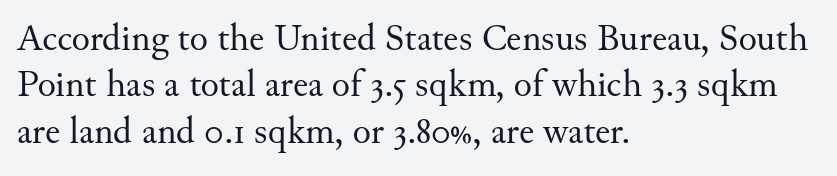
The image shows 38 px regular-weight serif type, upright; set left-aligned, line spacing 1.22x, normal letter spacing, not underlined; medium stroke contrast and a small x-height.
